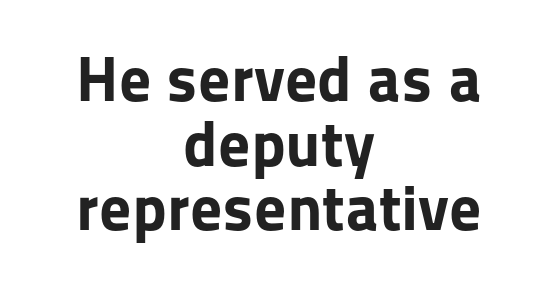
{"serif": "no", "italic": "no", "bold": "yes", "weight": "bold", "width": "normal", "stroke_contrast": "low", "x_height": "medium", "monospaced": "no", "underline": "no", "align": "center", "line_spacing": "tight", "line_spacing_ratio": 1.01, "letter_spacing": "normal", "letter_spacing_em": 0.0, "glyph_px": 64}
